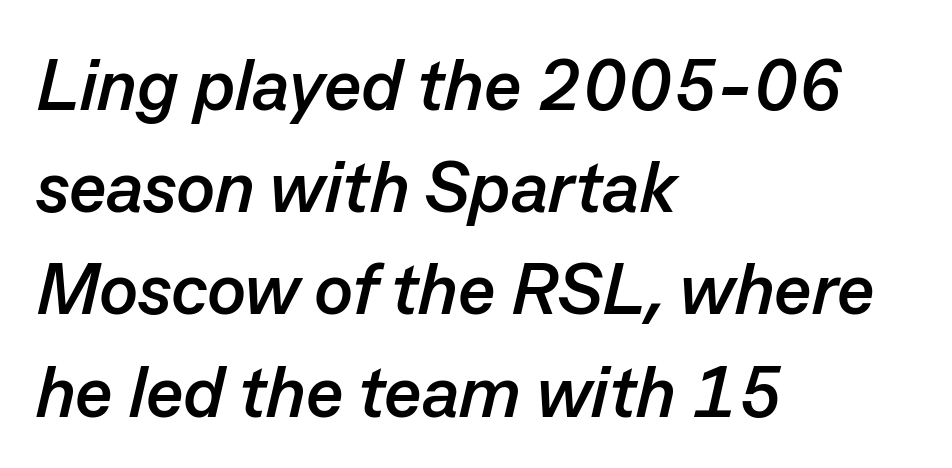
Would a proofreader flag this as italicized? Yes. The letters advance in unequal steps, a hallmark of proportional type. The type is set solid horizontally, with unmodified tracking. Descender tails drop into unmarked territory. Does the leading feel generous? No, just average.
